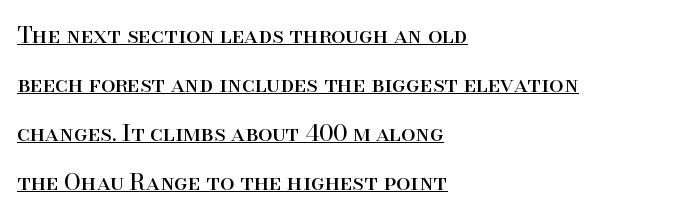
{"italic": "no", "bold": "no", "underline": "yes", "align": "left", "line_spacing": "loose", "line_spacing_ratio": 2.13, "letter_spacing": "normal", "letter_spacing_em": 0.0, "glyph_px": 23}
